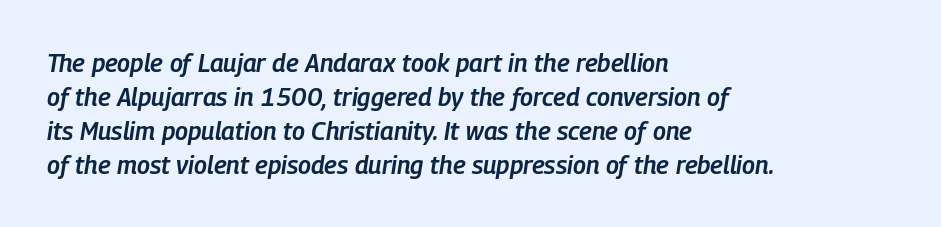
{"italic": "yes", "lean": "right", "slant_degrees": 9, "bold": "semi", "underline": "no", "align": "left", "line_spacing": "normal", "line_spacing_ratio": 1.36, "letter_spacing": "normal", "letter_spacing_em": 0.0, "glyph_px": 25}
